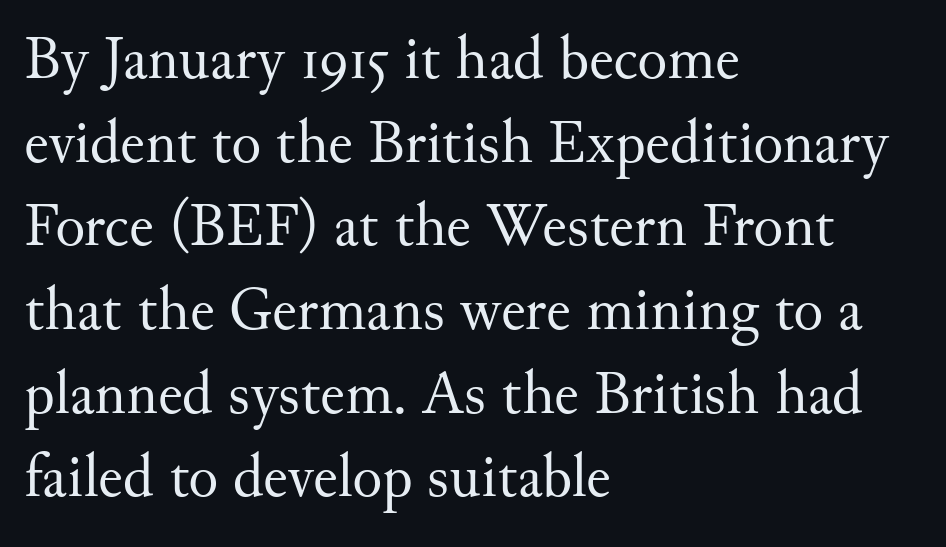
The image shows 62 px regular-weight serif type, upright; set left-aligned, normal line spacing (1.35x), normal letter spacing, not underlined; medium stroke contrast and a small x-height.
